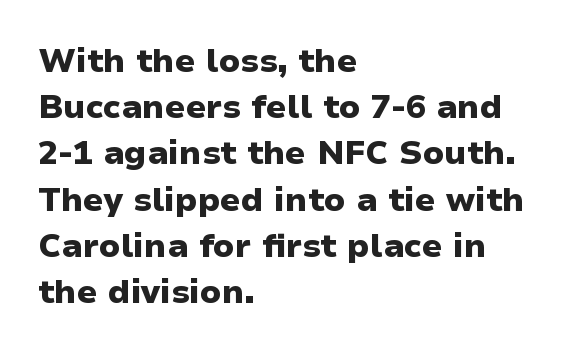
Q: Is the text bold? A: Yes.
Q: Is the text italic (slanted)? A: No, it is upright.
Q: Is the typeface a serif or a sans-serif typeface? A: Sans-serif.
Q: Is the text underlined? A: No.
Q: How is the paragraph aligned? A: Left-aligned.
Q: Is the spacing between letters normal or unusually wide? A: Normal.
Q: Is the spacing between lines tight, normal or loose? A: Normal.
Q: Width (condensed, normal, or wide)? A: Normal.
Q: Stroke contrast? A: Low.
Q: x-height? A: Medium.
Q: Monospaced? A: No.
